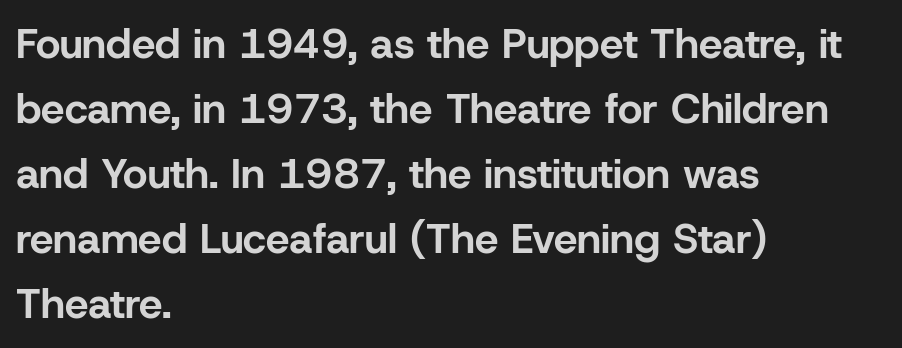
Q: Is the text bold? A: Yes.
Q: Is the text italic (slanted)? A: No, it is upright.
Q: Is the typeface a serif or a sans-serif typeface? A: Sans-serif.
Q: Is the text underlined? A: No.
Q: How is the paragraph aligned? A: Left-aligned.
Q: Is the spacing between letters normal or unusually wide? A: Normal.
Q: Is the spacing between lines tight, normal or loose? A: Normal.
Q: Width (condensed, normal, or wide)? A: Normal.
Q: Stroke contrast? A: Low.
Q: x-height? A: Medium.
Q: Monospaced? A: No.
